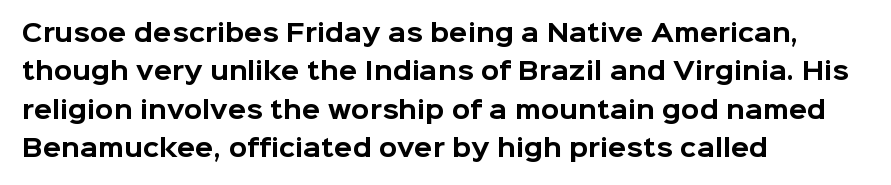
Check the space under the baseline: it is left empty. A classic flush-left, rag-right setting is used for this passage. These lines sit exactly where default settings would place them. Students, note that the glyphs here touch the page at normal intervals. The type sits square on the baseline with zero lean.
